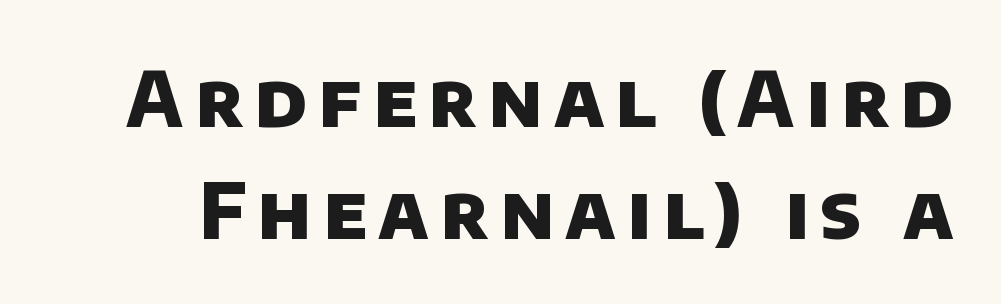
{"serif": "no", "bold": "yes", "weight": "heavy", "width": "normal", "stroke_contrast": "low", "x_height": "large", "monospaced": "no", "underline": "no", "line_spacing": "normal", "line_spacing_ratio": 1.47, "glyph_px": 76}
